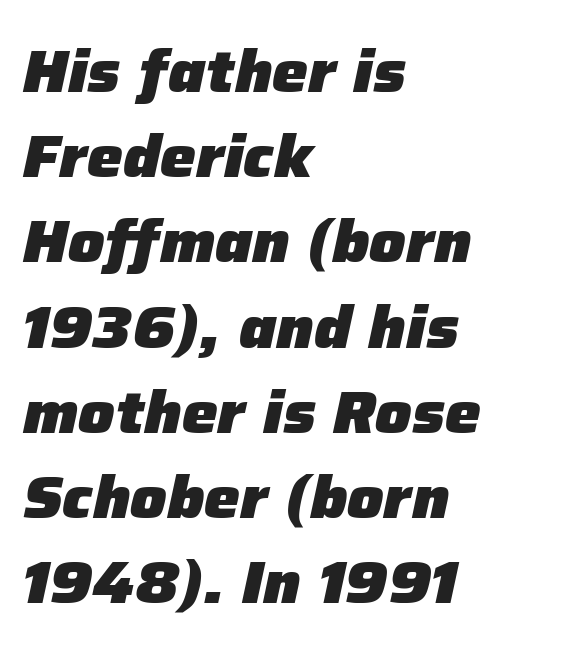
Evenly set lines give the paragraph a standard silhouette. The string is rendered with underlining switched off. Standard letterfit; no display-style spreading of the glyphs. Compared with ordinary roman type, these characters are visibly tilted.
